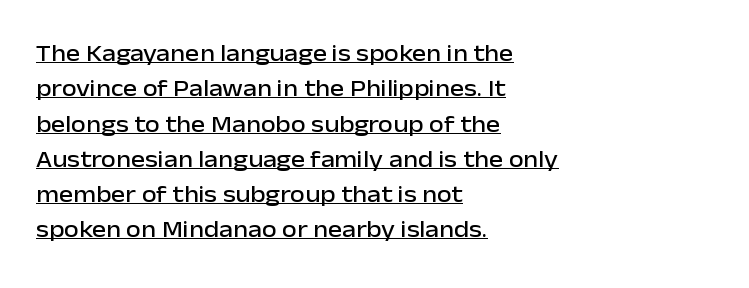
The image shows 24 px text type, upright; set left-aligned, normal line spacing (1.47x), normal letter spacing, underlined.
